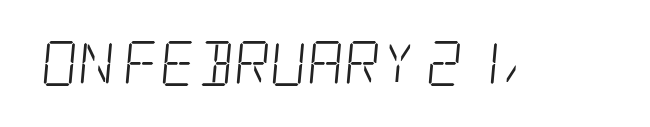
I'd call this a serif setting — the letters wear small feet. Heaviness? Minimal to ordinary, like unemphasized prose. The line texture is even and compact thanks to regular tracking. The space beneath each line is pristine and unruled.
